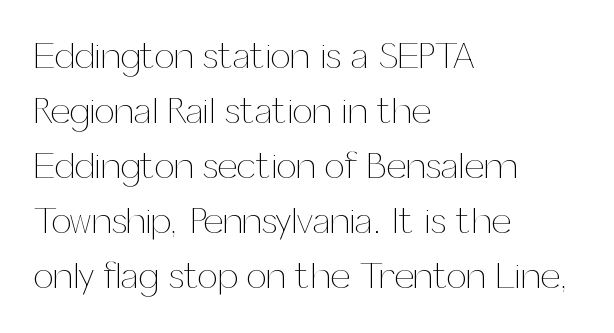
{"italic": "no", "bold": "no", "weight": "thin", "width": "normal", "stroke_contrast": "medium", "x_height": "medium", "monospaced": "no", "underline": "no", "align": "left", "line_spacing": "normal", "line_spacing_ratio": 1.53, "letter_spacing": "normal", "letter_spacing_em": 0.0, "glyph_px": 36}
